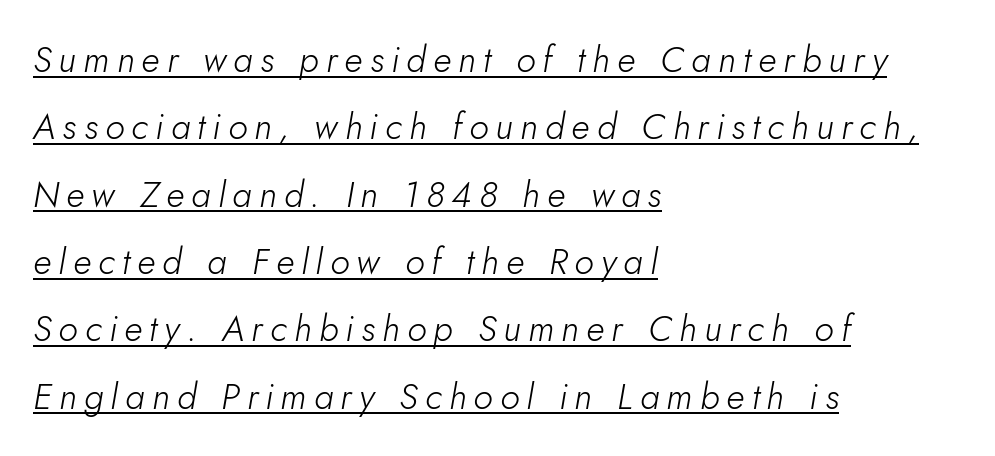
The image shows 36 px light type, italic (leaning right); set left-aligned, line spacing 1.87x, unusually wide letter spacing (+0.2 em), underlined; low stroke contrast and a small x-height.
